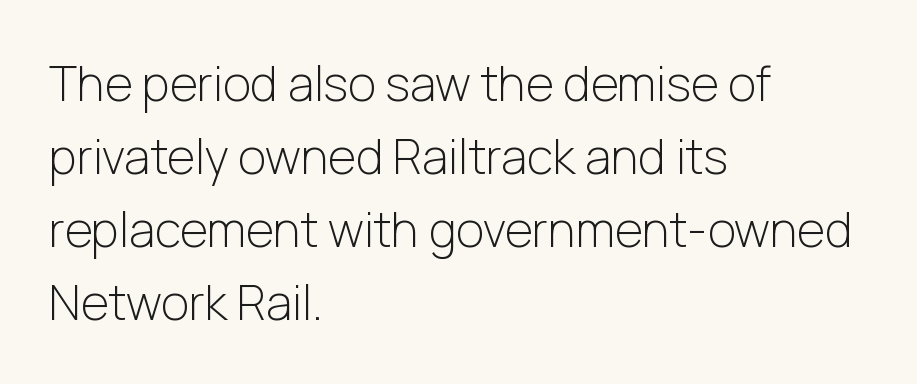
{"serif": "no", "italic": "no", "bold": "no", "weight": "light", "width": "normal", "stroke_contrast": "low", "x_height": "medium", "monospaced": "no", "underline": "no", "align": "left", "line_spacing": "normal", "line_spacing_ratio": 1.52, "letter_spacing": "normal", "letter_spacing_em": 0.0, "glyph_px": 48}
